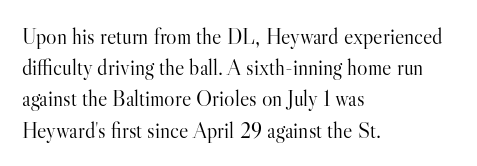
{"italic": "no", "bold": "no", "underline": "no", "align": "left", "line_spacing": "normal", "line_spacing_ratio": 1.42, "letter_spacing": "normal", "letter_spacing_em": 0.0, "glyph_px": 22}
